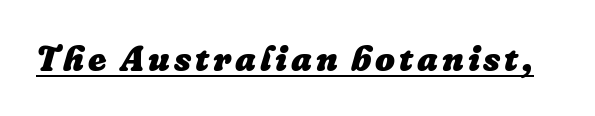
{"italic": "yes", "lean": "right", "slant_degrees": 16, "bold": "yes", "weight": "heavy", "width": "normal", "stroke_contrast": "low", "x_height": "medium", "monospaced": "no", "underline": "yes", "glyph_px": 35}
